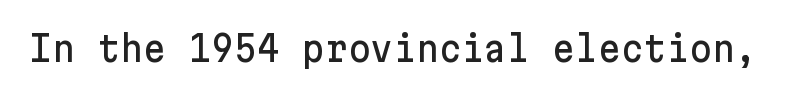
{"serif": "no", "italic": "no", "width": "normal", "stroke_contrast": "low", "x_height": "medium", "underline": "no", "letter_spacing": "normal", "letter_spacing_em": 0.0, "glyph_px": 35}
